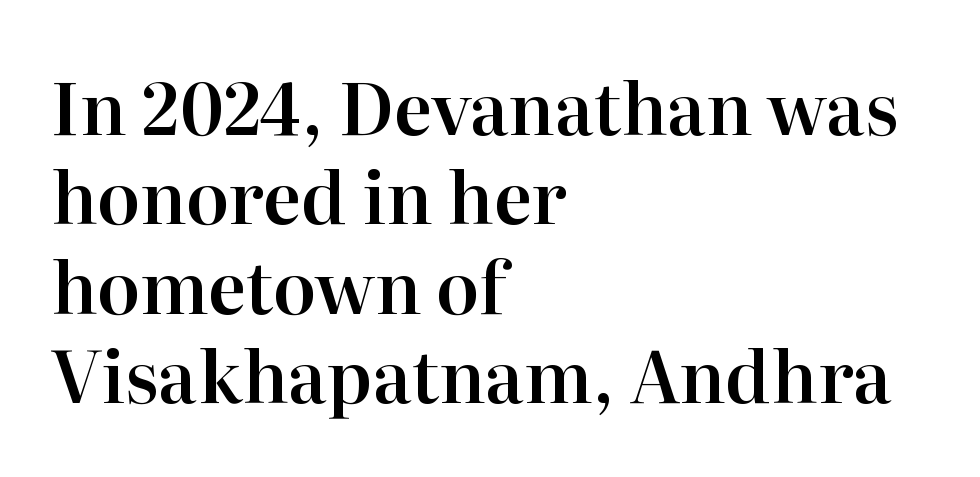
The image shows 71 px serif type, upright; set left-aligned, normal line spacing (1.26x), normal letter spacing, not underlined; high stroke contrast and a medium x-height.
